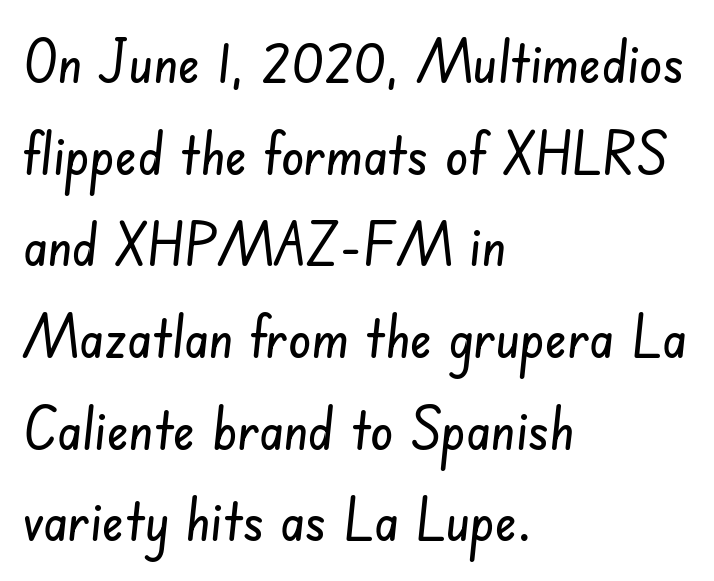
Reading down the column, the eye jumps a familiar distance to each next line. The baseline area is clear. The letters sit at their default tracking, neither squeezed nor spread. Proportional: the letters do not fall into vertical columns.
